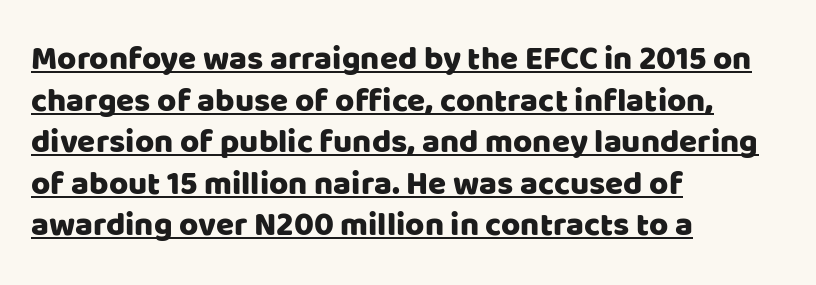
{"serif": "no", "italic": "no", "width": "normal", "stroke_contrast": "low", "x_height": "large", "monospaced": "no", "underline": "yes", "align": "left", "line_spacing": "normal", "line_spacing_ratio": 1.26, "letter_spacing": "normal", "letter_spacing_em": 0.0, "glyph_px": 33}
